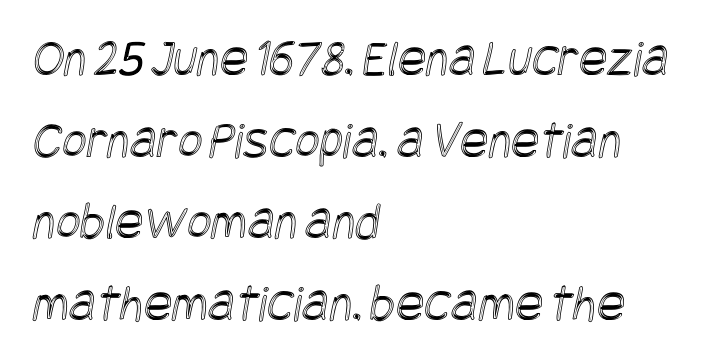
This rendering uses left alignment, leaving the right contour irregular. Caption: standard tracking, unaltered. The words here are not underlined. What's the leading like? Ordinary, nothing unusual.
